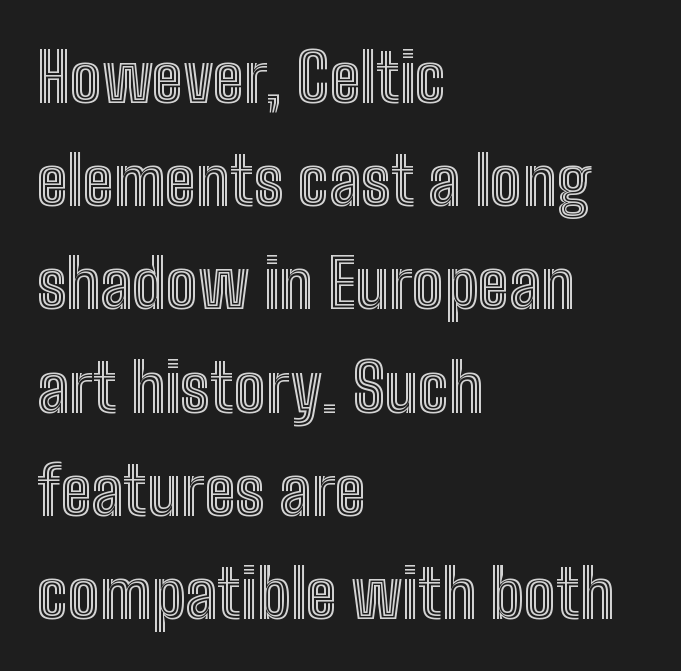
Q: Is the text italic (slanted)? A: No, it is upright.
Q: Is the text underlined? A: No.
Q: How is the paragraph aligned? A: Left-aligned.
Q: Is the spacing between letters normal or unusually wide? A: Normal.
Q: Is the spacing between lines tight, normal or loose? A: Normal.
Q: Width (condensed, normal, or wide)? A: Condensed.
Q: x-height? A: Medium.
Q: Monospaced? A: No.
